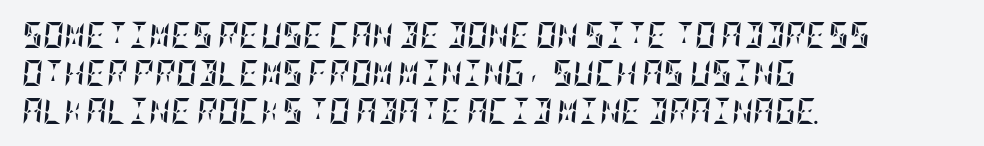
The whole block is typeset with a tilt. Is the block centered? No — it sits flush against the left margin. Evenly set lines give the paragraph a standard silhouette. No word sits above an underline. The gaps between neighbouring characters are ordinary and unremarkable.
